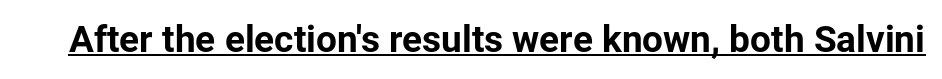
Between one letter and the next there's only the usual sliver of space. Proportional: the letters do not fall into vertical columns. This rendering employs a face without finishing strokes, i.e., a sans-serif. Decoration check: the copy is underlined. Caption: bold face, heavy strokes. Do the letters lean? They stand straight.
